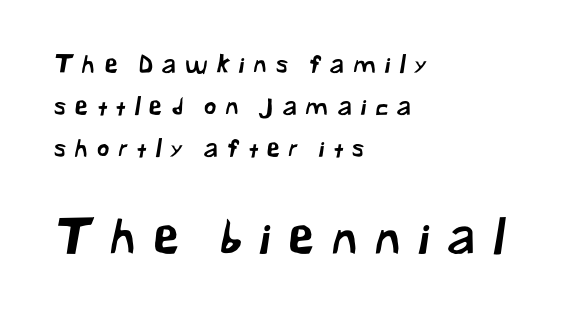
Q: Is the typeface a serif or a sans-serif typeface? A: Sans-serif.
Q: Is the text underlined? A: No.
Q: How is the paragraph aligned? A: Left-aligned.
Q: Is the spacing between letters normal or unusually wide? A: Unusually wide.
Q: Which block of text is set in a larger size, the first (top) or the second (bottom)? A: The second (bottom) one.
Q: Width (condensed, normal, or wide)? A: Normal.
Q: Stroke contrast? A: Low.
Q: x-height? A: Medium.
Q: Monospaced? A: No.
